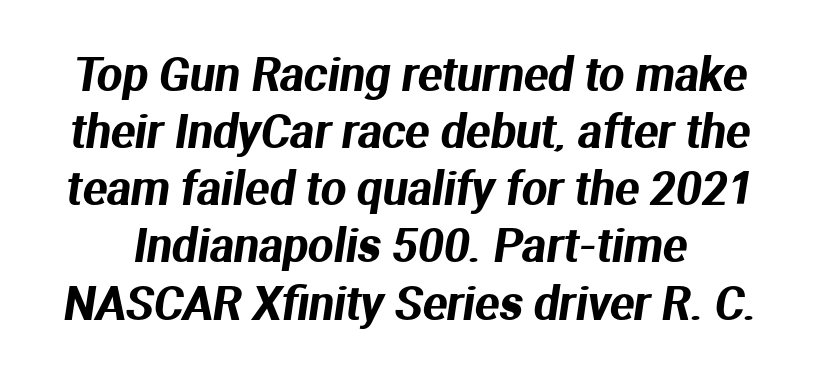
The image shows 45 px sans-serif type; set normal line spacing (1.27x), normal letter spacing, not underlined; medium stroke contrast and a medium x-height.
